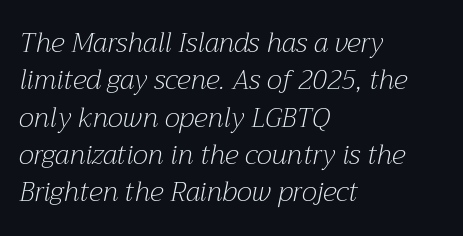
Q: Is the text bold? A: No.
Q: Is the text italic (slanted)? A: Yes, it leans right by about 12 degrees.
Q: Is the text underlined? A: No.
Q: How is the paragraph aligned? A: Left-aligned.
Q: Is the spacing between letters normal or unusually wide? A: Normal.
Q: Is the spacing between lines tight, normal or loose? A: Normal.
